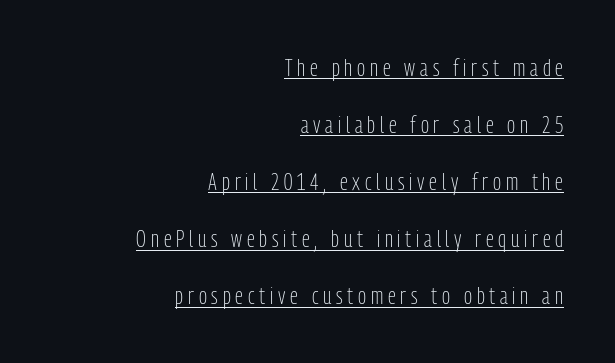
{"italic": "no", "bold": "no", "underline": "yes", "align": "right", "line_spacing": "loose", "line_spacing_ratio": 2.38, "letter_spacing": "wide", "letter_spacing_em": 0.2, "glyph_px": 24}
